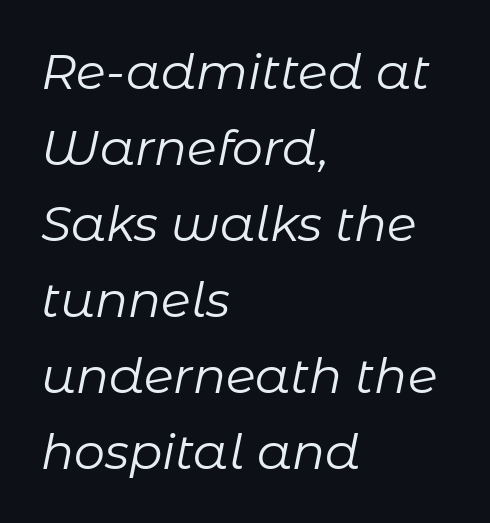
The foot of each line stays bare and open. The face used here is proportionally spaced, like ordinary book or web type. The line texture is even and compact thanks to regular tracking. Line spacing here is normal. Is the type slanted? Yes — the strokes lean at a clear angle. Line starts are locked; line ends wander.
